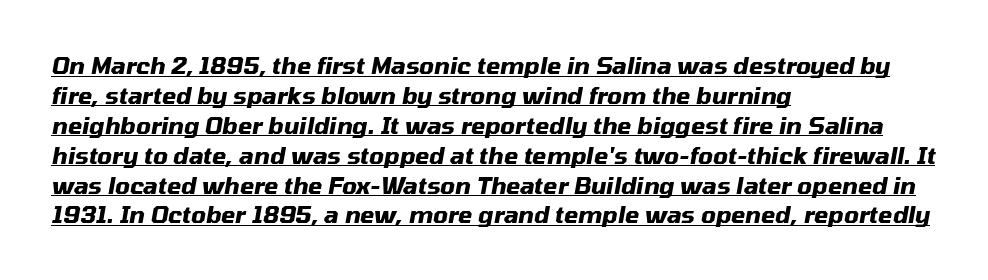
Vertical spacing — default. This is oblique type, the kind used for emphasis or titles. Bold? Absolutely — the strokes are thick and heavy. Spacing between characters is what you'd get straight out of the box. These lines stack with their left ends in a neat column. What decoration does the sample have? An underline.
